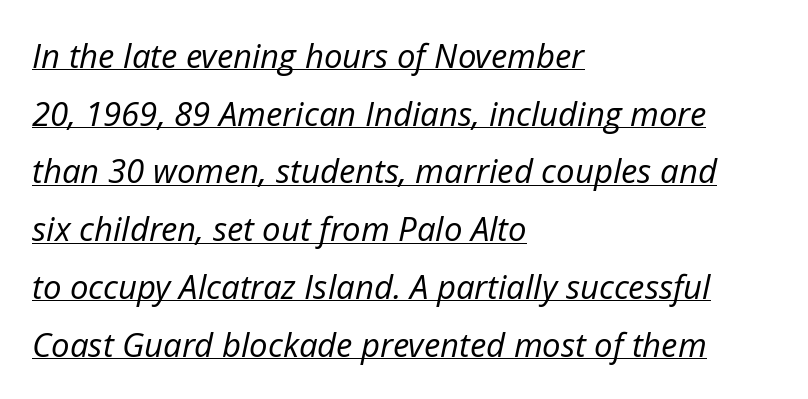
Q: Is the text bold? A: No.
Q: Is the text italic (slanted)? A: Yes, it leans right by about 12 degrees.
Q: Is the text underlined? A: Yes.
Q: How is the paragraph aligned? A: Left-aligned.
Q: Is the spacing between letters normal or unusually wide? A: Normal.
Q: Width (condensed, normal, or wide)? A: Normal.
Q: Stroke contrast? A: Low.
Q: x-height? A: Medium.
Q: Monospaced? A: No.
